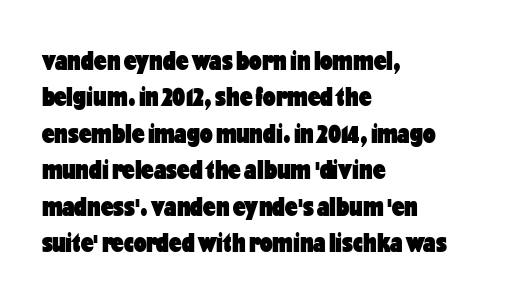
Each new line begins a customary step beneath the previous one. Tracking here is standard; glyphs follow each other at the usual distance. You could not count columns in this text — the font is proportionally spaced. Casual observation: everything's shoved over to the left.
